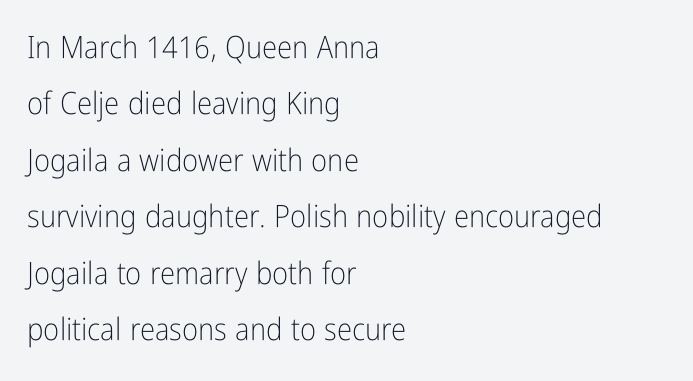
If you drew a line through each stem, it would be perfectly vertical. Clear beneath every line of the passage. Looks like regular typesetting: each glyph gets only the width it needs. No extra ink here — the face is not bold. Casual observation: everything's shoved over to the left.
